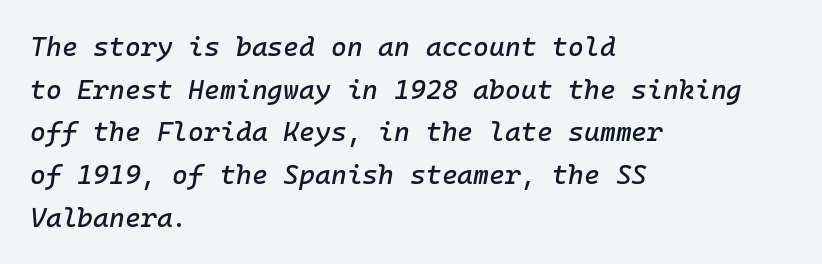
{"italic": "yes", "lean": "right", "slant_degrees": 10, "underline": "no", "align": "left", "line_spacing": "normal", "line_spacing_ratio": 1.58, "letter_spacing": "normal", "letter_spacing_em": 0.0, "glyph_px": 27}
